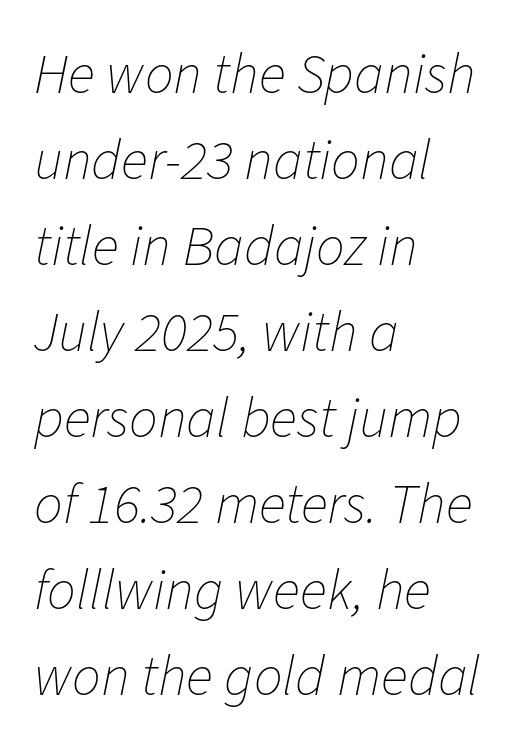
The space beneath each line is pristine and unruled. All the whitespace from short lines collects on the right. Character widths vary here, with narrow letters taking less room than wide ones. Yep, that's italic — everything's leaning. Normally led — the rows are evenly, conventionally spaced.
